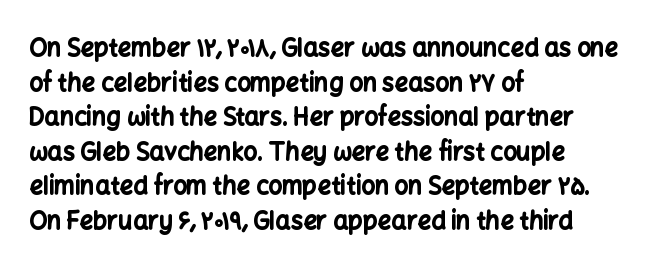
{"italic": "no", "bold": "yes", "underline": "no", "align": "left", "line_spacing": "normal", "line_spacing_ratio": 1.44, "letter_spacing": "normal", "letter_spacing_em": 0.0, "glyph_px": 24}
